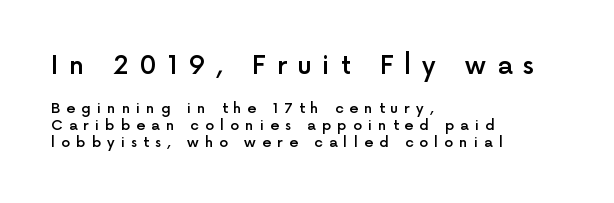
{"italic": "no", "bold": "semi", "underline": "no", "align": "left", "line_spacing_ratio": 1.18, "letter_spacing": "wide", "letter_spacing_em": 0.44, "larger_block": "first", "size_ratio": 1.79, "glyph_px": 25}
